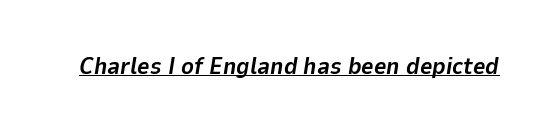
The image shows 24 px bold type, italic (leaning right); set normal letter spacing, underlined.
